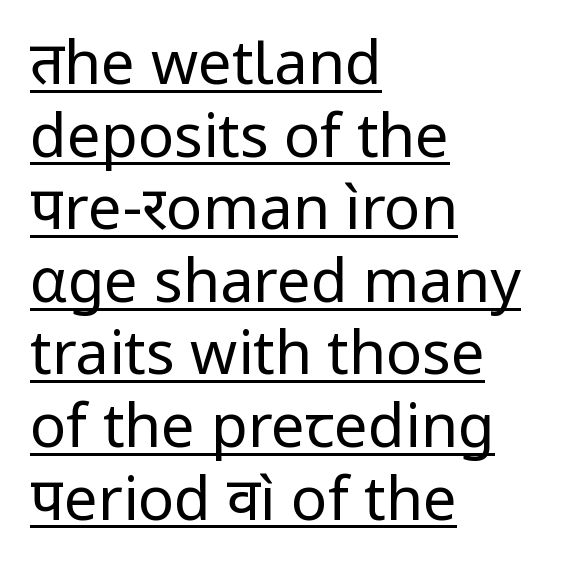
Q: Is the text bold? A: No.
Q: Is the text italic (slanted)? A: No, it is upright.
Q: Is the typeface a serif or a sans-serif typeface? A: Sans-serif.
Q: Is the text underlined? A: Yes.
Q: How is the paragraph aligned? A: Left-aligned.
Q: Is the spacing between letters normal or unusually wide? A: Normal.
Q: Width (condensed, normal, or wide)? A: Normal.
Q: Stroke contrast? A: Low.
Q: x-height? A: Medium.
Q: Monospaced? A: No.
